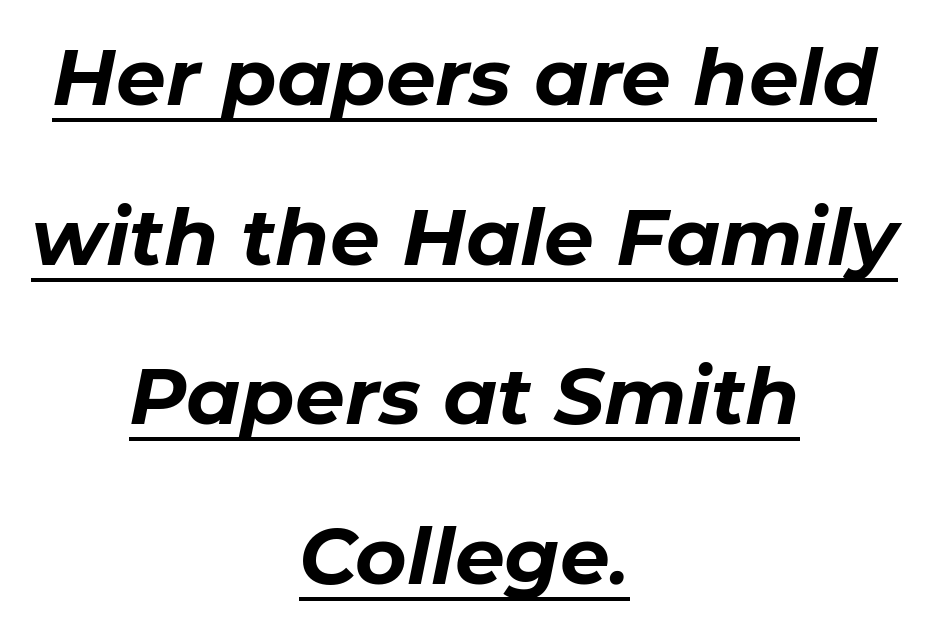
The image shows 79 px bold type, italic (leaning right); set centered, loose line spacing (2.02x), normal letter spacing, underlined; low stroke contrast and a medium x-height.
